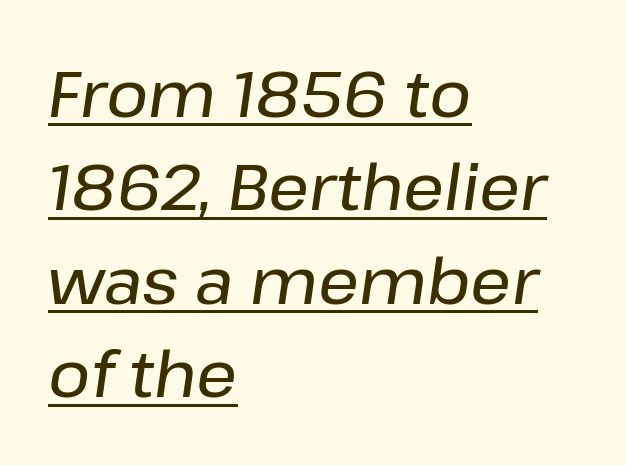
This sample carries an underscore along the baseline area. The rag falls on the right side of this text block. The rendering uses a moderate line-height, typical for paragraphs. An italicized treatment has been applied to the whole sample.
